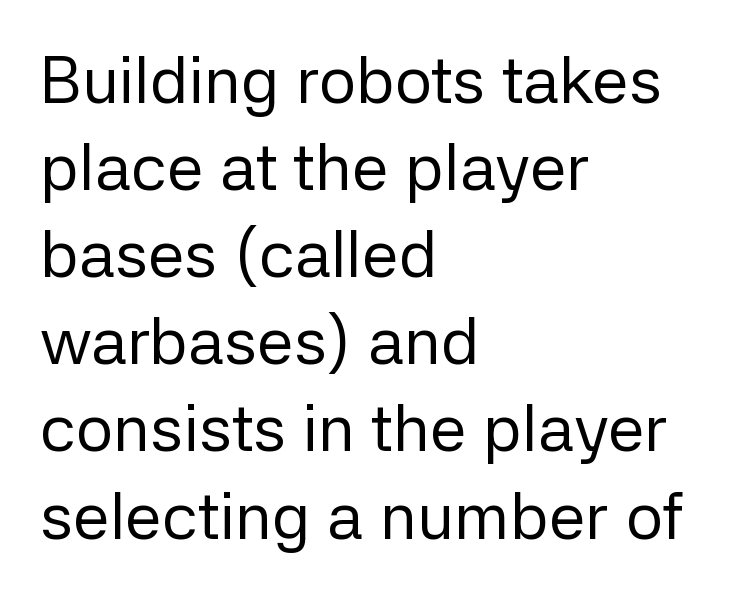
Q: Is the text bold? A: No.
Q: Is the text italic (slanted)? A: No, it is upright.
Q: Is the typeface a serif or a sans-serif typeface? A: Sans-serif.
Q: Is the text underlined? A: No.
Q: How is the paragraph aligned? A: Left-aligned.
Q: Is the spacing between letters normal or unusually wide? A: Normal.
Q: Is the spacing between lines tight, normal or loose? A: Normal.
Q: Width (condensed, normal, or wide)? A: Normal.
Q: Stroke contrast? A: Low.
Q: x-height? A: Medium.
Q: Monospaced? A: No.
